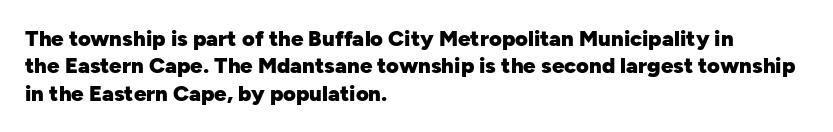
{"italic": "no", "bold": "yes", "underline": "no", "align": "left", "line_spacing": "normal", "line_spacing_ratio": 1.25, "letter_spacing": "normal", "letter_spacing_em": 0.0, "glyph_px": 22}
